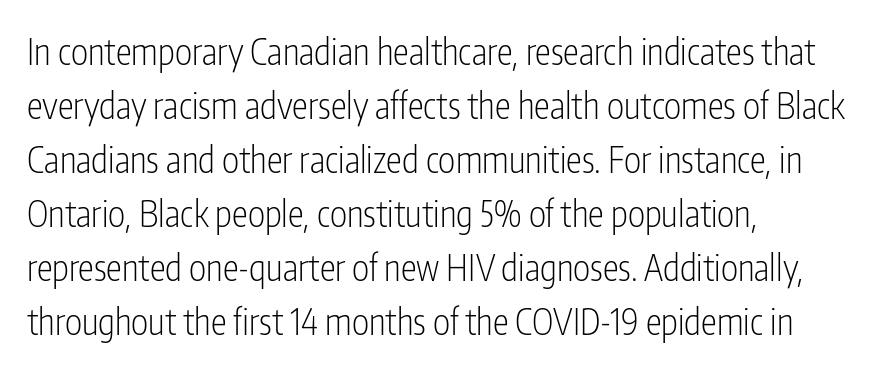
Q: Is the text bold? A: No.
Q: Is the text italic (slanted)? A: No, it is upright.
Q: Is the typeface a serif or a sans-serif typeface? A: Sans-serif.
Q: Is the text underlined? A: No.
Q: How is the paragraph aligned? A: Left-aligned.
Q: Is the spacing between letters normal or unusually wide? A: Normal.
Q: Is the spacing between lines tight, normal or loose? A: Normal.
Q: Width (condensed, normal, or wide)? A: Condensed.
Q: Stroke contrast? A: Low.
Q: x-height? A: Medium.
Q: Monospaced? A: No.
